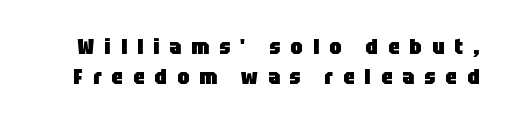
If you drew a line through each stem, it would be perfectly vertical. Rule under the text: the space is simply empty. Glyph-to-glyph distance is far greater than everyday printed text. Notice how thick the strokes are: this is what a full bold looks like.
